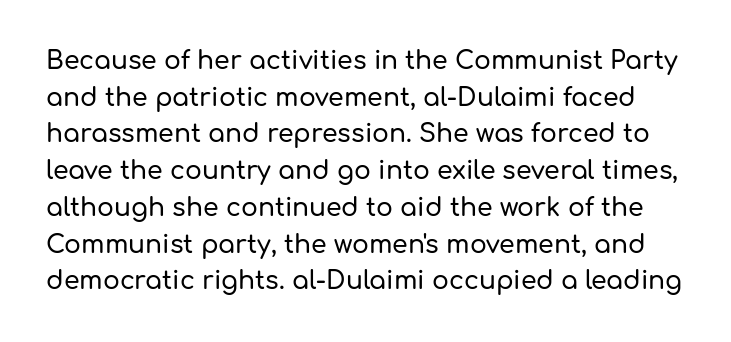
The image shows 25 px text type, upright; set normal line spacing (1.47x), normal letter spacing, not underlined.
